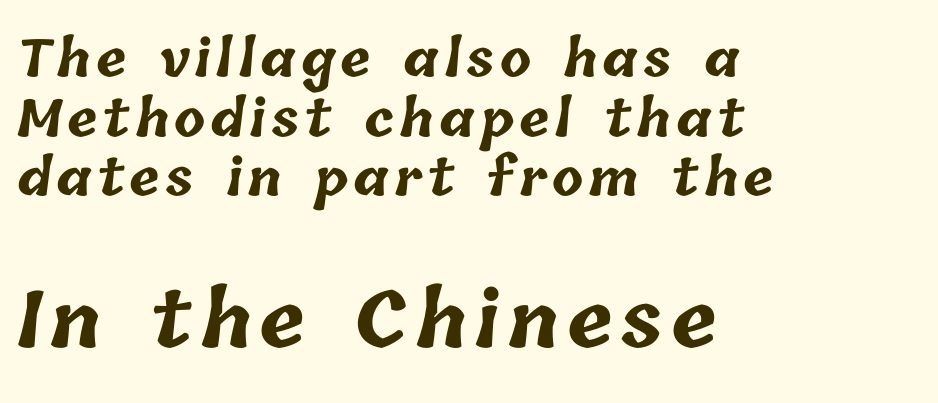
Q: Is the text bold? A: Yes.
Q: Is the text underlined? A: No.
Q: How is the paragraph aligned? A: Left-aligned.
Q: Which block of text is set in a larger size, the first (top) or the second (bottom)? A: The second (bottom) one.
Q: Width (condensed, normal, or wide)? A: Normal.
Q: Stroke contrast? A: Low.
Q: x-height? A: Medium.
Q: Monospaced? A: No.
